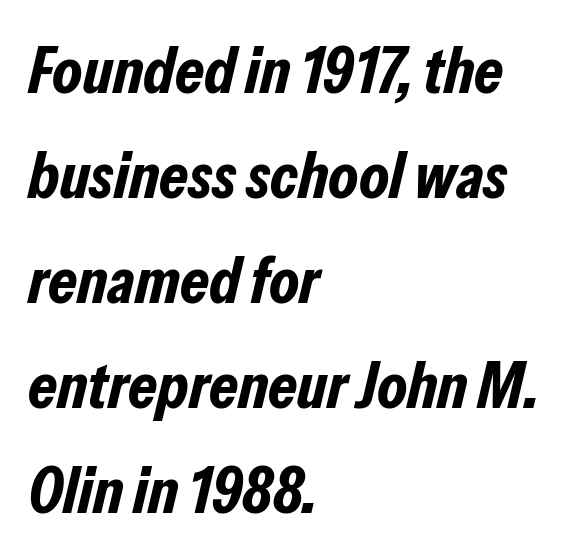
The image shows 66 px bold, condensed type, italic (leaning right); set left-aligned, normal line spacing (1.59x), normal letter spacing, not underlined; low stroke contrast and a medium x-height.
